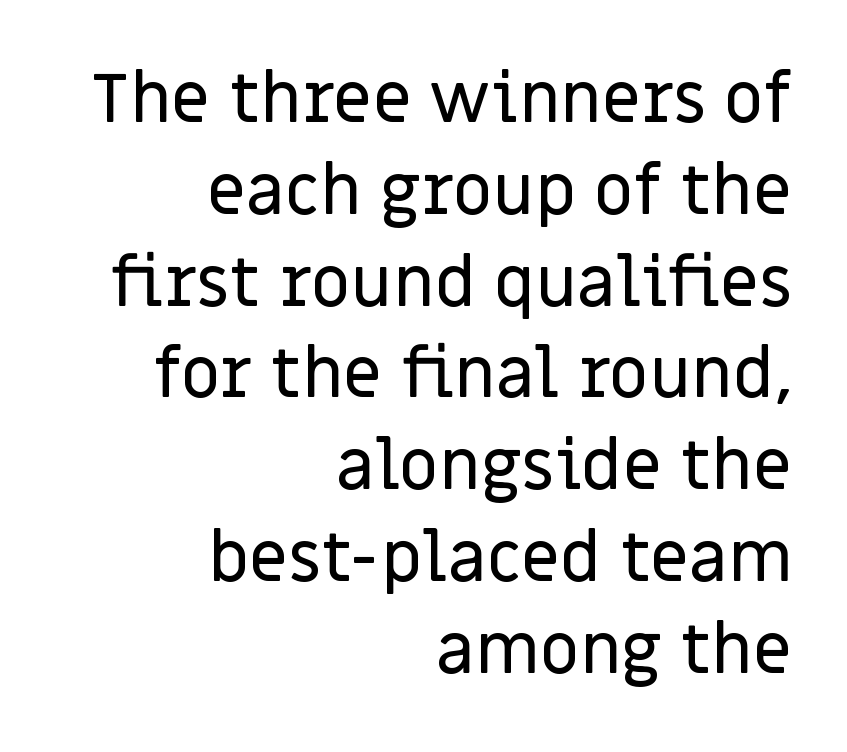
Q: Is the text italic (slanted)? A: No, it is upright.
Q: Is the typeface a serif or a sans-serif typeface? A: Sans-serif.
Q: Is the text underlined? A: No.
Q: How is the paragraph aligned? A: Right-aligned.
Q: Is the spacing between letters normal or unusually wide? A: Normal.
Q: Is the spacing between lines tight, normal or loose? A: Normal.
Q: Width (condensed, normal, or wide)? A: Normal.
Q: Stroke contrast? A: Low.
Q: x-height? A: Large.
Q: Monospaced? A: No.
